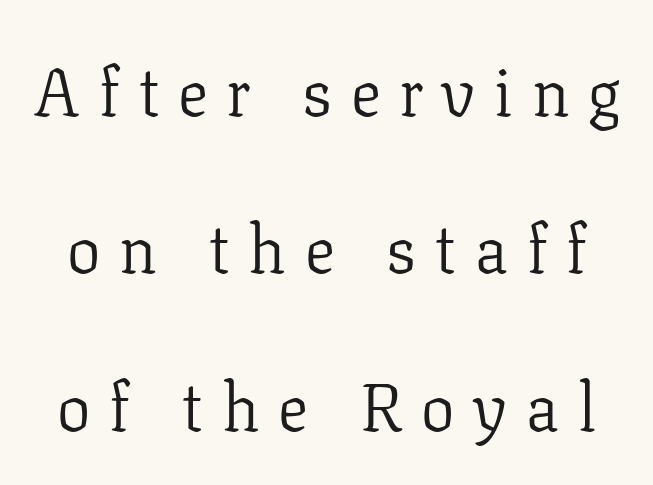
Q: Is the text bold? A: No.
Q: Is the text italic (slanted)? A: No, it is upright.
Q: Is the typeface a serif or a sans-serif typeface? A: Serif.
Q: Is the text underlined? A: No.
Q: Is the spacing between letters normal or unusually wide? A: Unusually wide.
Q: Is the spacing between lines tight, normal or loose? A: Loose.
Q: Width (condensed, normal, or wide)? A: Normal.
Q: Stroke contrast? A: Low.
Q: x-height? A: Medium.
Q: Monospaced? A: No.
